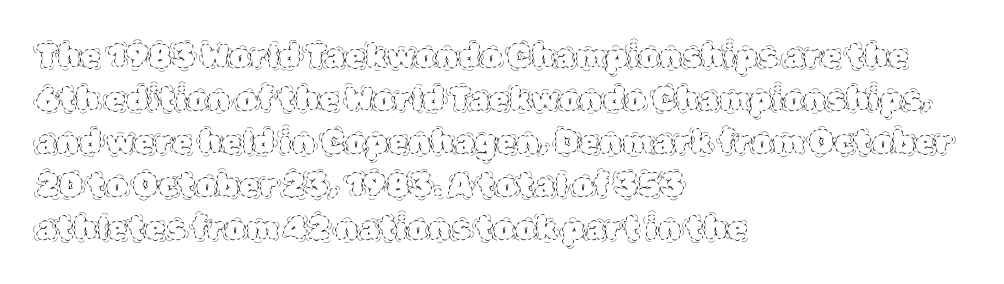
What's the leading like? Ordinary, nothing unusual. Characters follow at the spacing the type designer built in. Horizontal alignment here is leftward, the default for most running prose. The space beneath each line is pristine and unruled. The font sits on the lighter half of the weight spectrum, regular included.
